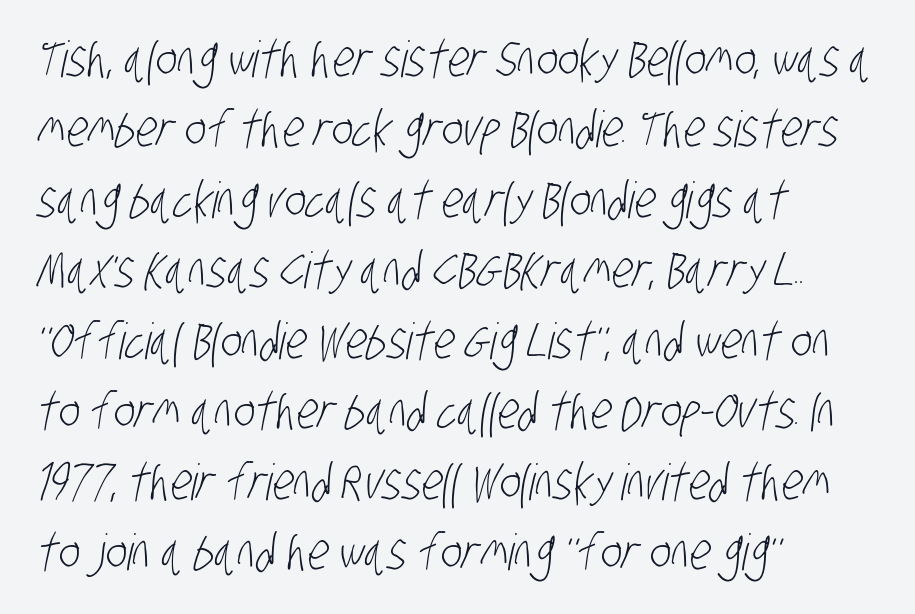
This sample is left-justified, so line endings fall wherever the words run out. The lines sit at an ordinary, default distance from one another. Just letters on the line, the space beneath them empty. This rendering employs a face without finishing strokes, i.e., a sans-serif. The face used here is proportionally spaced, like ordinary book or web type.
